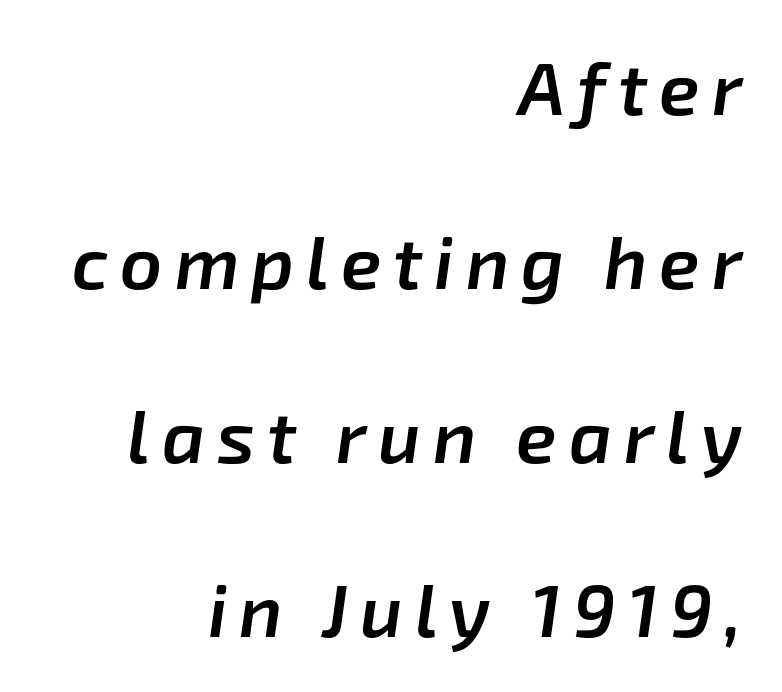
{"italic": "yes", "lean": "right", "slant_degrees": 8, "bold": "semi", "weight": "semibold", "width": "normal", "stroke_contrast": "low", "x_height": "medium", "monospaced": "no", "underline": "no", "align": "right", "line_spacing": "loose", "line_spacing_ratio": 2.35, "glyph_px": 74}
